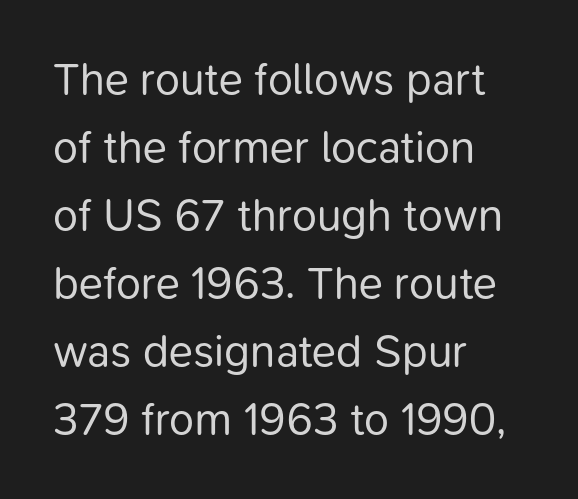
{"serif": "no", "italic": "no", "bold": "no", "weight": "regular", "width": "normal", "stroke_contrast": "low", "x_height": "medium", "monospaced": "no", "underline": "no", "align": "left", "line_spacing": "normal", "line_spacing_ratio": 1.51, "letter_spacing": "normal", "letter_spacing_em": 0.0, "glyph_px": 45}
